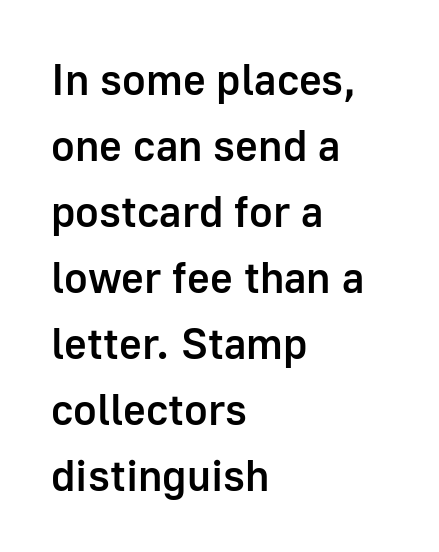
{"serif": "no", "italic": "no", "bold": "semi", "weight": "semibold", "width": "normal", "stroke_contrast": "low", "x_height": "medium", "monospaced": "no", "underline": "no", "align": "left", "line_spacing": "normal", "line_spacing_ratio": 1.5, "letter_spacing": "normal", "letter_spacing_em": 0.0, "glyph_px": 44}
